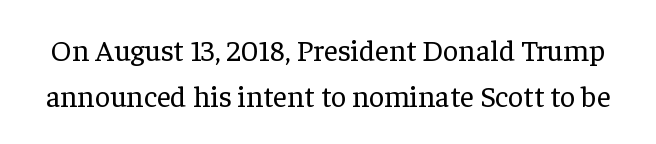
{"serif": "yes", "italic": "no", "bold": "no", "weight": "regular", "width": "normal", "stroke_contrast": "low", "x_height": "medium", "monospaced": "no", "underline": "no", "line_spacing": "normal", "line_spacing_ratio": 1.54, "letter_spacing": "normal", "letter_spacing_em": 0.0, "glyph_px": 30}
